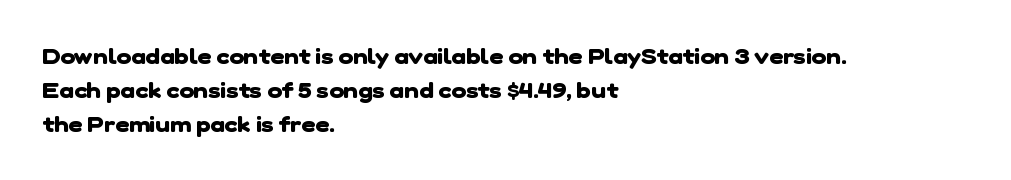
Q: Is the text bold? A: Yes.
Q: Is the text underlined? A: No.
Q: How is the paragraph aligned? A: Left-aligned.
Q: Is the spacing between letters normal or unusually wide? A: Normal.
Q: Is the spacing between lines tight, normal or loose? A: Normal.
